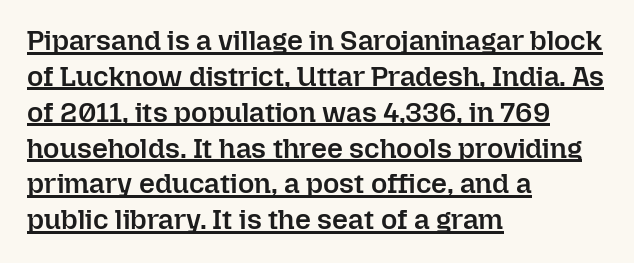
The image shows 28 px semibold type, upright; set left-aligned, normal line spacing (1.28x), normal letter spacing, underlined; low stroke contrast and a medium x-height.
